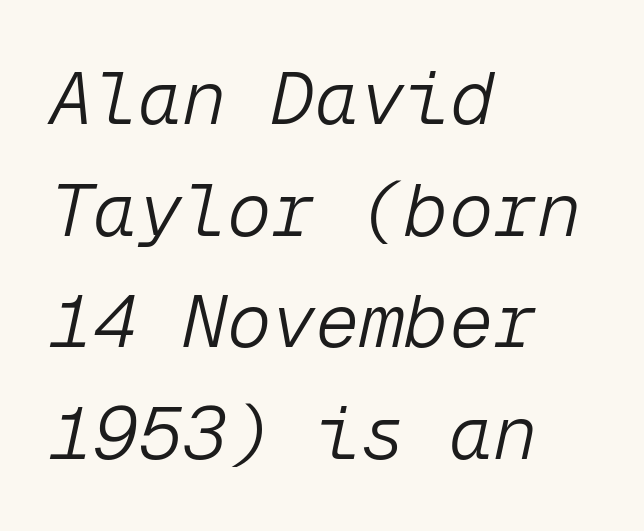
This block has exactly the height ordinary leading produces. Rule under the text: the space is simply empty. Every row of glyphs begins at an identical x-position on the left. Each letter, wide or thin by design, is forced into the same width here. You can tell it's italic because the verticals aren't actually vertical. Letters have the restrained weight of plain body copy at most.
